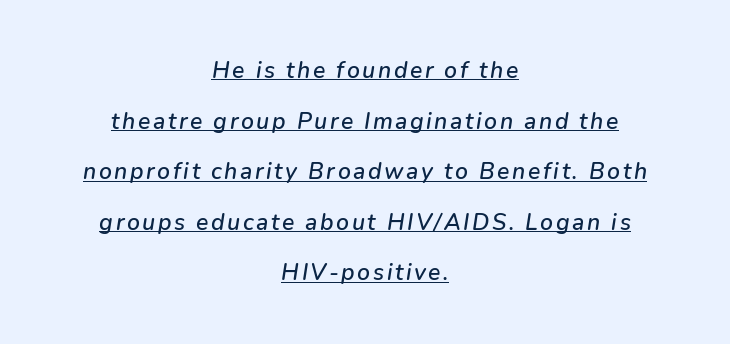
The image shows 23 px text type, italic (leaning right); set centered, loose line spacing (2.2x), underlined.
